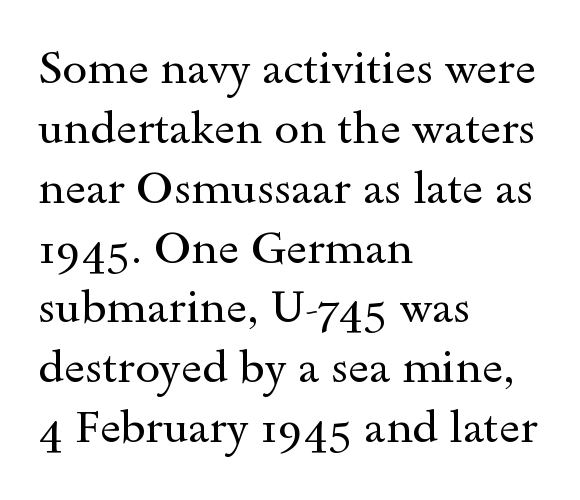
Q: Is the text bold? A: No.
Q: Is the text italic (slanted)? A: No, it is upright.
Q: Is the typeface a serif or a sans-serif typeface? A: Serif.
Q: Is the text underlined? A: No.
Q: How is the paragraph aligned? A: Left-aligned.
Q: Is the spacing between letters normal or unusually wide? A: Normal.
Q: Is the spacing between lines tight, normal or loose? A: Normal.
Q: Width (condensed, normal, or wide)? A: Wide.
Q: x-height? A: Small.
Q: Monospaced? A: No.
